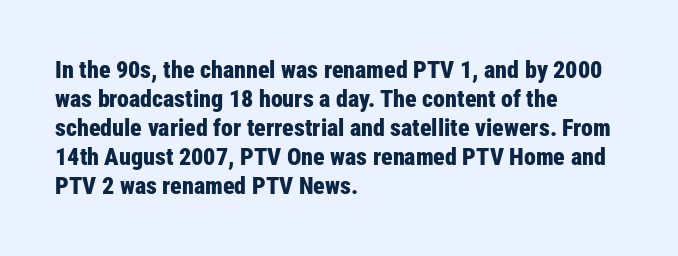
Bold? Absolutely — the strokes are thick and heavy. These lines are set flush left with a ragged right edge. Each row of text sits above clean, open space. There is no visible air inserted between adjacent glyphs. The type sits square on the baseline with zero lean.
